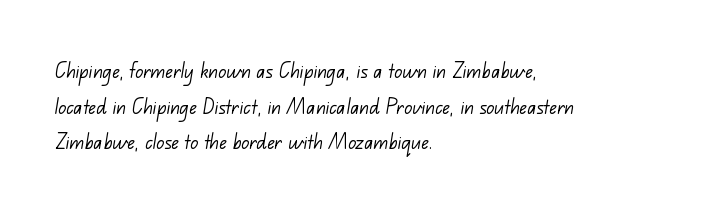
Honestly, the letter spacing is just normal — you wouldn't notice it. Weight: regular or lighter. Casual observation: everything's shoved over to the left. Clear beneath every line of the passage.
